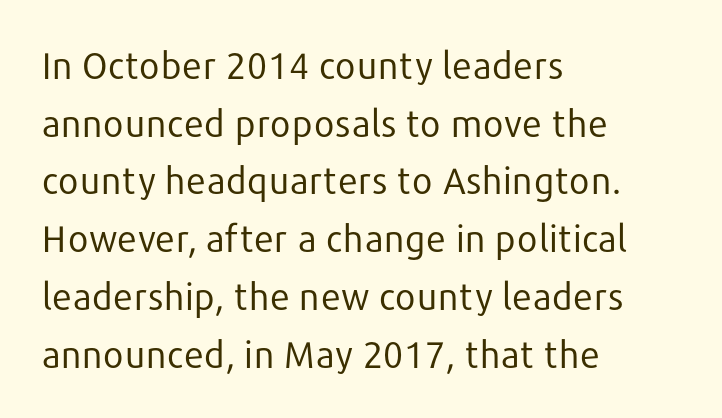
The lettering stays uniformly vertical, giving the passage a roman look. Weight class: somewhere from thin through regular. Examine the stroke ends and you'll find no serifs. Think of a printed novel: that variable character pitch is what you see here. Rows of type keep a routine distance in the vertical direction. Leftover space on each line is placed entirely after the last word.
